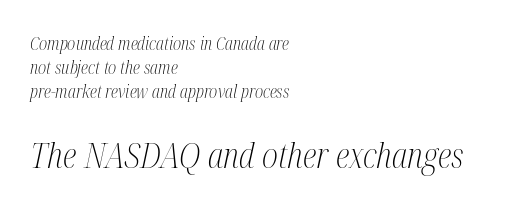
The rendering enlarges the type as you move from the upper chunk to the lower. Each new line begins a customary step beneath the previous one. Spacing verdict: proportional, widths tailored to each character. The axis of the letterforms is tilted away from vertical.
